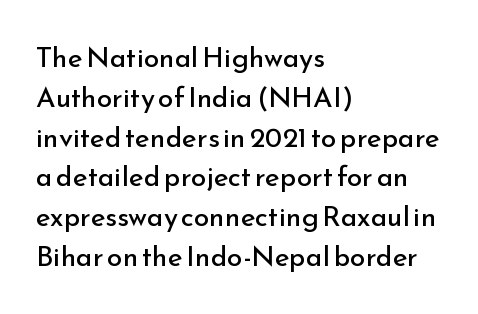
{"serif": "no", "italic": "no", "bold": "no", "weight": "regular", "width": "normal", "stroke_contrast": "low", "x_height": "small", "monospaced": "no", "underline": "no", "align": "left", "line_spacing": "normal", "line_spacing_ratio": 1.42, "letter_spacing": "normal", "letter_spacing_em": 0.0, "glyph_px": 28}
